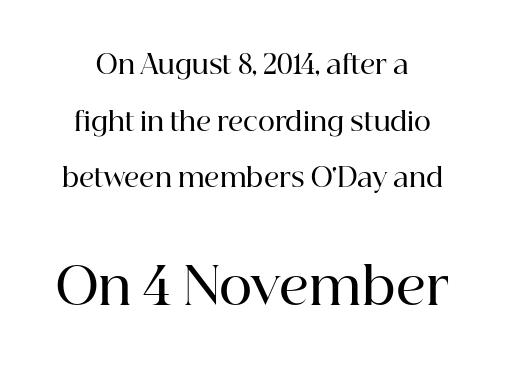
This sample uses a serif face. These two chunks differ in scale, with the bottom chunk taking the larger measure. Does the weight exceed regular? Yes, but only to semibold. Between one letter and the next there's only the usual sliver of space.
